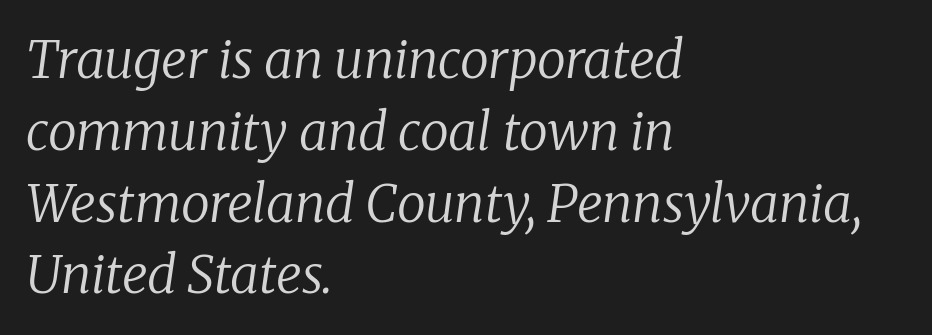
Q: Is the text bold? A: No.
Q: Is the text italic (slanted)? A: Yes, it leans right by about 8 degrees.
Q: Is the typeface a serif or a sans-serif typeface? A: Serif.
Q: Is the text underlined? A: No.
Q: How is the paragraph aligned? A: Left-aligned.
Q: Is the spacing between letters normal or unusually wide? A: Normal.
Q: Is the spacing between lines tight, normal or loose? A: Normal.
Q: Width (condensed, normal, or wide)? A: Normal.
Q: Stroke contrast? A: Low.
Q: x-height? A: Medium.
Q: Monospaced? A: No.
